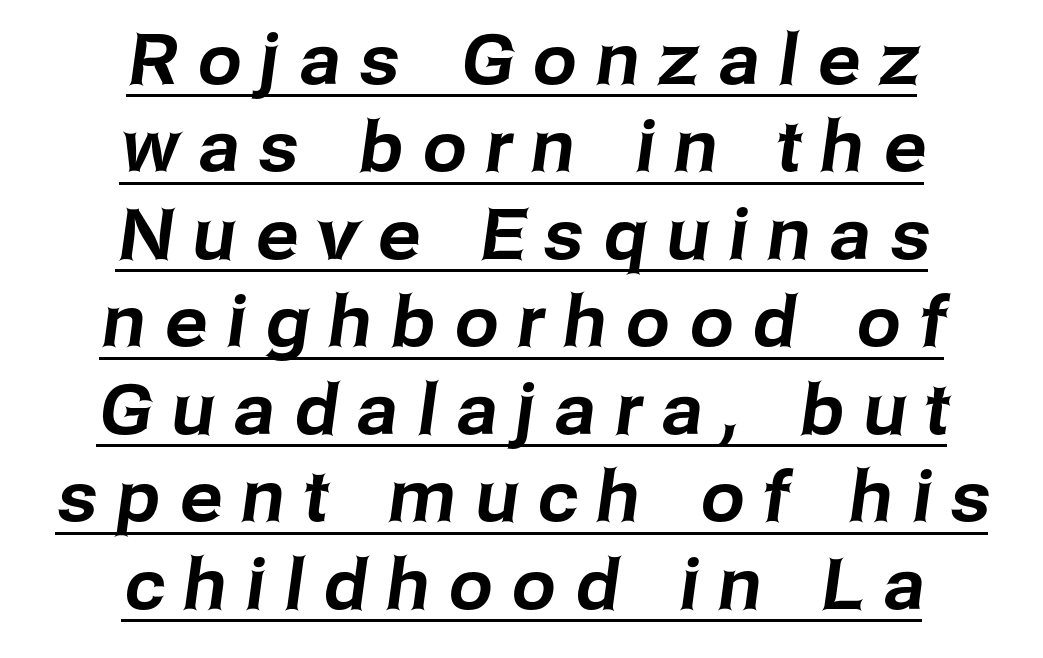
Looks like regular typesetting: each glyph gets only the width it needs. There is plenty of visible air inserted between adjacent glyphs. Neither beginnings nor endings align; midpoints do. The vertical gap from one line to the next is medium.
